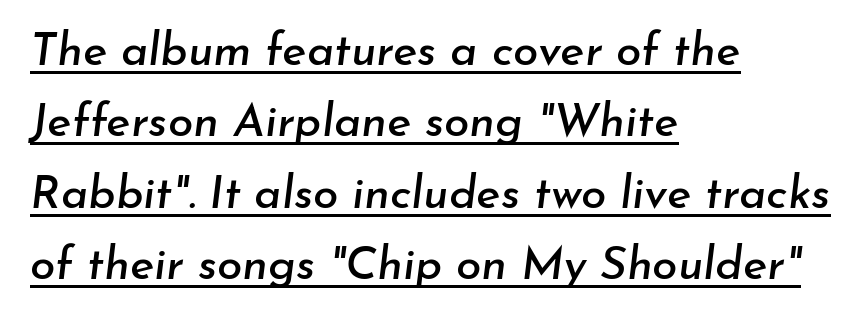
The glyphs look as if they've been sheared to an angle. All the whitespace from short lines collects on the right. You can see a thin bar hugging the bottom of the glyphs. There is no visible air inserted between adjacent glyphs. Note the varied advance widths — an 'i' is clearly narrower than an 'm'. Is there much room between lines? A standard amount, neither cramped nor airy.
